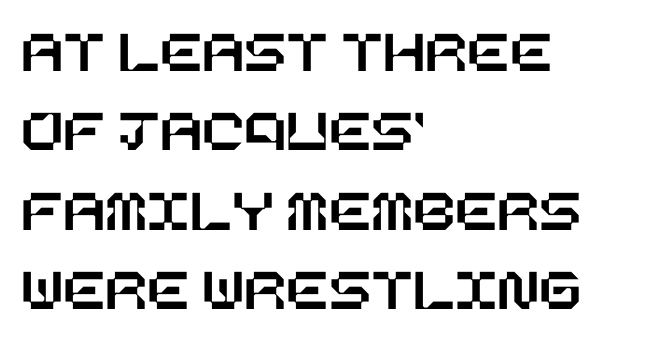
{"italic": "no", "width": "normal", "stroke_contrast": "low", "x_height": "large", "underline": "no", "align": "left", "line_spacing": "normal", "line_spacing_ratio": 1.28, "letter_spacing": "normal", "letter_spacing_em": 0.0, "glyph_px": 62}
